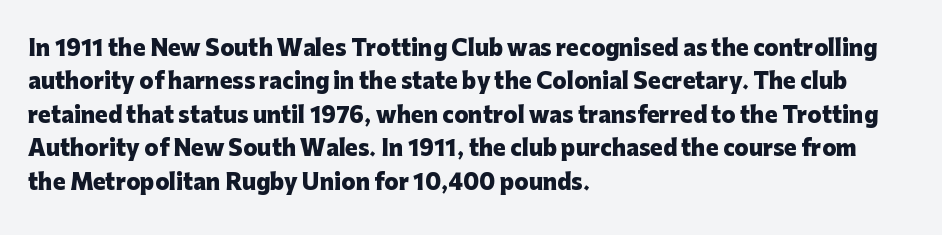
{"italic": "no", "bold": "yes", "underline": "no", "align": "left", "line_spacing": "normal", "line_spacing_ratio": 1.59, "letter_spacing": "normal", "letter_spacing_em": 0.0, "glyph_px": 21}
